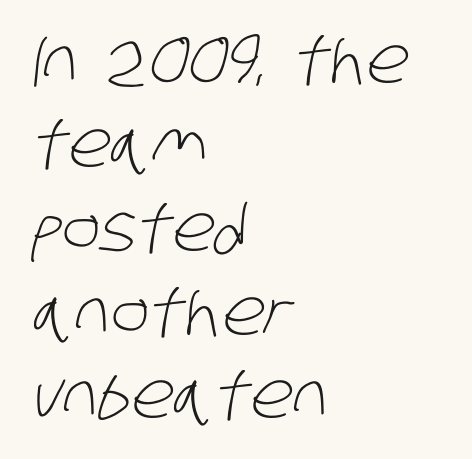
The image shows 64 px light, condensed sans-serif type; set left-aligned, normal line spacing (1.31x), normal letter spacing, not underlined; low stroke contrast and a large x-height.
